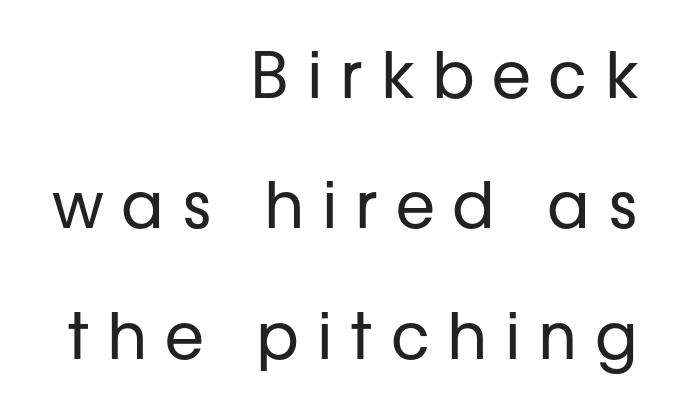
The image shows 63 px regular-weight sans-serif type, upright; set right-aligned, loose line spacing (2.07x), unusually wide letter spacing (+0.28 em), not underlined; low stroke contrast and a medium x-height.
